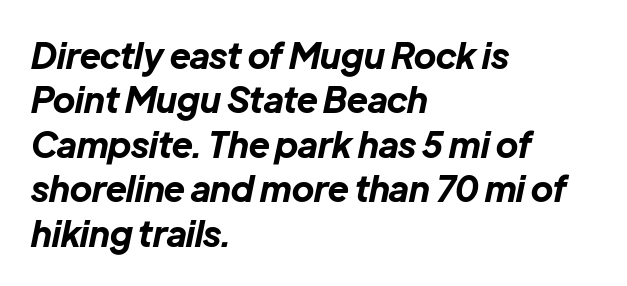
The image shows 35 px bold type, italic (leaning right); set left-aligned, normal line spacing (1.27x), normal letter spacing, not underlined; low stroke contrast and a medium x-height.
